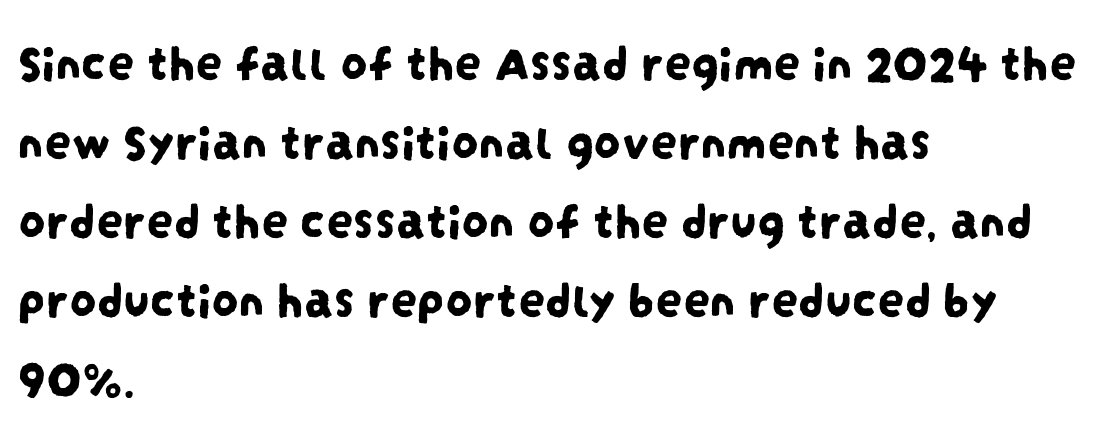
{"serif": "no", "width": "condensed", "stroke_contrast": "low", "x_height": "large", "monospaced": "no", "underline": "no", "align": "left", "line_spacing": "normal", "line_spacing_ratio": 1.49, "letter_spacing": "normal", "letter_spacing_em": 0.0, "glyph_px": 53}
